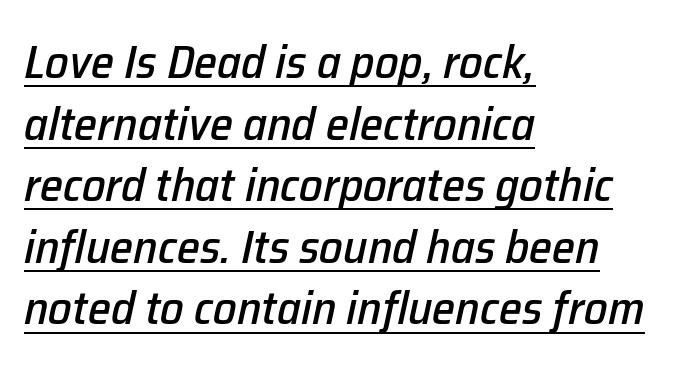
{"italic": "yes", "lean": "right", "slant_degrees": 12, "width": "normal", "stroke_contrast": "low", "x_height": "medium", "monospaced": "no", "underline": "yes", "align": "left", "line_spacing": "normal", "line_spacing_ratio": 1.31, "letter_spacing": "normal", "letter_spacing_em": 0.0, "glyph_px": 47}
